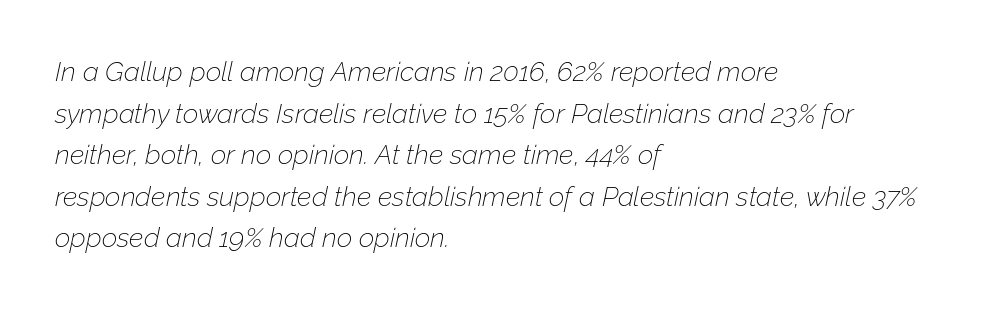
{"italic": "yes", "lean": "right", "slant_degrees": 12, "bold": "no", "underline": "no", "align": "left", "line_spacing": "normal", "line_spacing_ratio": 1.54, "letter_spacing": "normal", "letter_spacing_em": 0.0, "glyph_px": 27}
